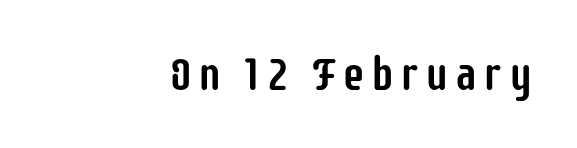
This sample uses an upright cut, with every glyph sitting square on the baseline. In CSS terms this would be text-align: right. Each letter keeps its own natural width here, so spacing adapts to shape. A clean baseline with only descenders dipping below it.
